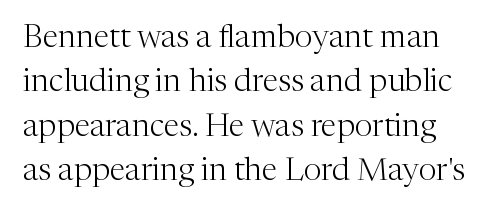
The image shows 32 px light serif type, upright; set normal line spacing (1.39x), normal letter spacing, not underlined; medium stroke contrast and a medium x-height.
